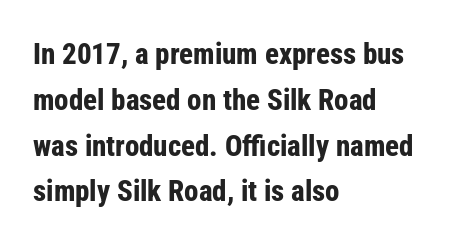
What kind of face is this? One without serifs — a sans. Bare-footed words on every line. I'd describe the lettering as bold — thick and assertive. Normally led — the rows are evenly, conventionally spaced. This sample has the flowing, uneven cadence of proportional lettering.
